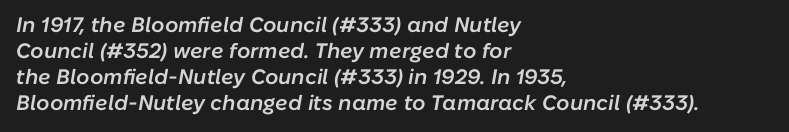
The image shows 21 px text type, italic (leaning right); set left-aligned, line spacing 1.24x, normal letter spacing, not underlined.
